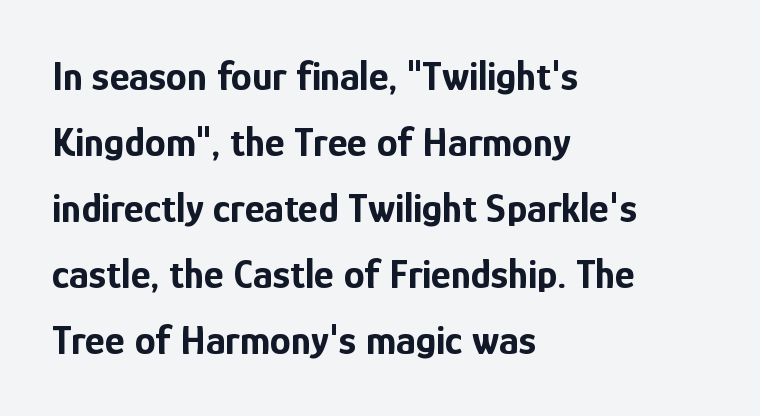
Q: Is the text bold? A: Yes.
Q: Is the text italic (slanted)? A: No, it is upright.
Q: Is the typeface a serif or a sans-serif typeface? A: Sans-serif.
Q: Is the text underlined? A: No.
Q: How is the paragraph aligned? A: Left-aligned.
Q: Is the spacing between letters normal or unusually wide? A: Normal.
Q: Is the spacing between lines tight, normal or loose? A: Normal.
Q: Width (condensed, normal, or wide)? A: Condensed.
Q: Stroke contrast? A: Low.
Q: x-height? A: Medium.
Q: Monospaced? A: No.
